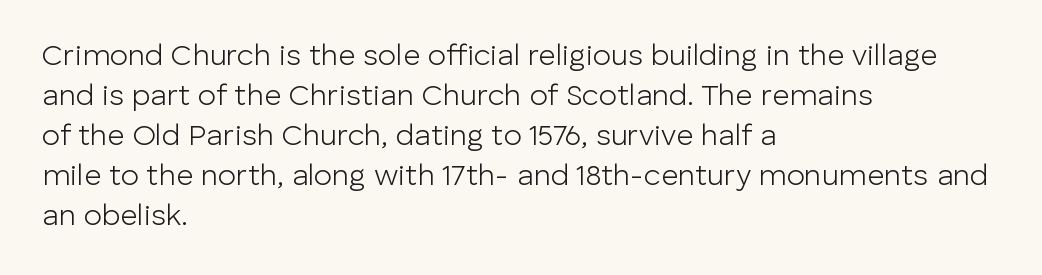
Q: Is the text bold? A: No.
Q: Is the text italic (slanted)? A: No, it is upright.
Q: Is the typeface a serif or a sans-serif typeface? A: Sans-serif.
Q: Is the text underlined? A: No.
Q: How is the paragraph aligned? A: Left-aligned.
Q: Is the spacing between letters normal or unusually wide? A: Normal.
Q: Is the spacing between lines tight, normal or loose? A: Normal.
Q: Width (condensed, normal, or wide)? A: Normal.
Q: Stroke contrast? A: Low.
Q: x-height? A: Medium.
Q: Monospaced? A: No.
